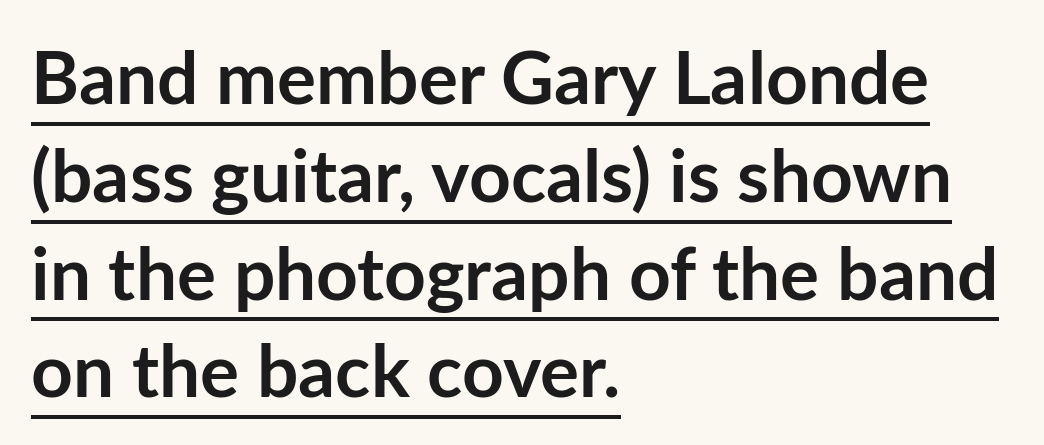
Q: Is the text bold? A: Yes.
Q: Is the text italic (slanted)? A: No, it is upright.
Q: Is the typeface a serif or a sans-serif typeface? A: Sans-serif.
Q: Is the text underlined? A: Yes.
Q: How is the paragraph aligned? A: Left-aligned.
Q: Is the spacing between letters normal or unusually wide? A: Normal.
Q: Is the spacing between lines tight, normal or loose? A: Normal.
Q: Width (condensed, normal, or wide)? A: Normal.
Q: Stroke contrast? A: Low.
Q: x-height? A: Medium.
Q: Monospaced? A: No.
